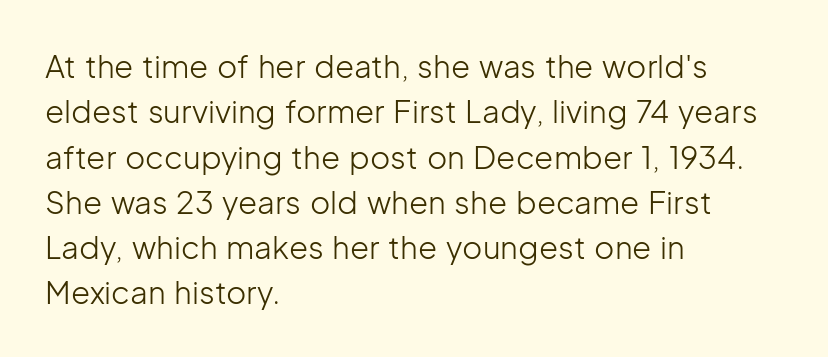
Q: Is the text bold? A: No.
Q: Is the text italic (slanted)? A: No, it is upright.
Q: Is the typeface a serif or a sans-serif typeface? A: Sans-serif.
Q: Is the text underlined? A: No.
Q: How is the paragraph aligned? A: Left-aligned.
Q: Is the spacing between letters normal or unusually wide? A: Normal.
Q: Is the spacing between lines tight, normal or loose? A: Normal.
Q: Width (condensed, normal, or wide)? A: Normal.
Q: Stroke contrast? A: Low.
Q: x-height? A: Medium.
Q: Monospaced? A: No.
